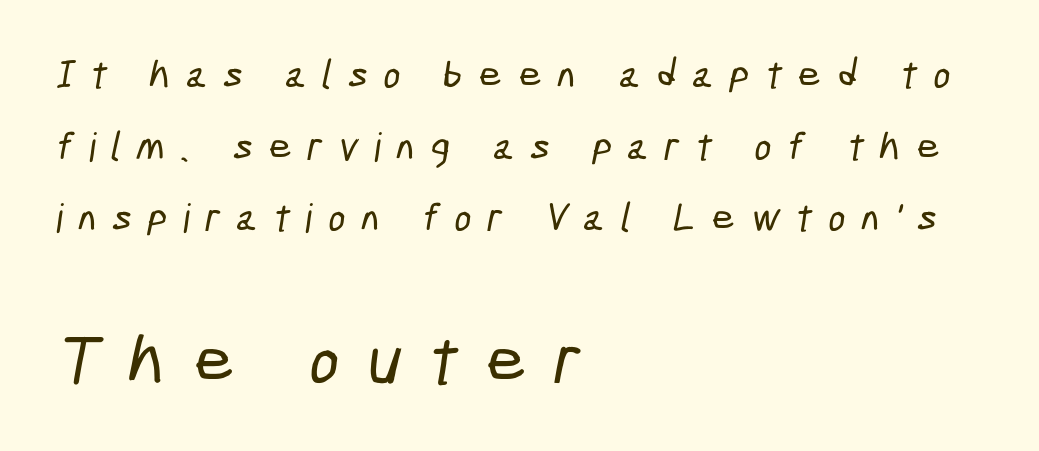
Visually, the bottom section dominates because its glyphs are scaled up. Grotesque or geometric, the face here clearly has no serifs. The tracking reads as deliberately expanded to a designer's eye. The foot of each line stays bare and open. Which margin do the lines hug? The left one — the right edge is uneven.
